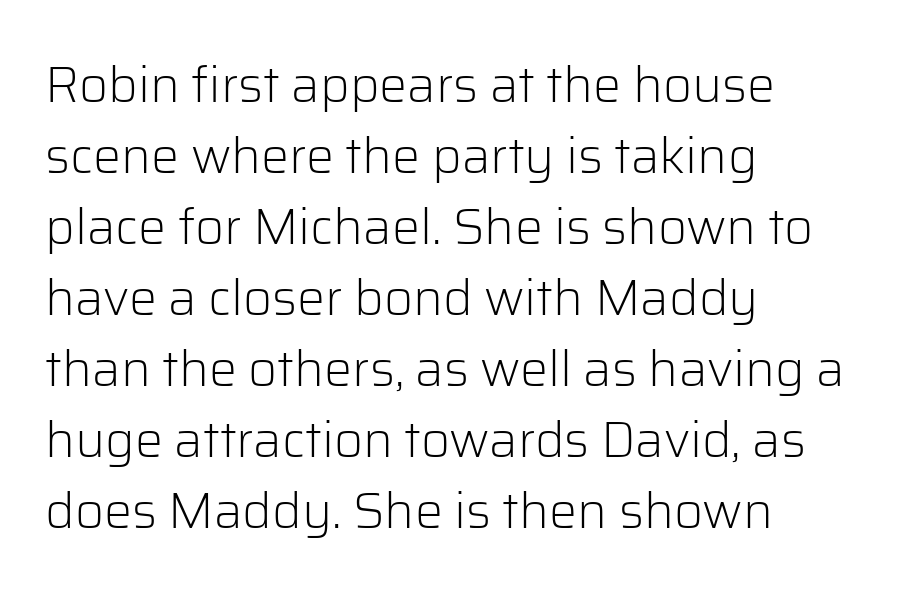
Q: Is the text bold? A: No.
Q: Is the text italic (slanted)? A: No, it is upright.
Q: Is the typeface a serif or a sans-serif typeface? A: Sans-serif.
Q: Is the text underlined? A: No.
Q: How is the paragraph aligned? A: Left-aligned.
Q: Is the spacing between letters normal or unusually wide? A: Normal.
Q: Is the spacing between lines tight, normal or loose? A: Normal.
Q: Width (condensed, normal, or wide)? A: Normal.
Q: Stroke contrast? A: Low.
Q: x-height? A: Medium.
Q: Monospaced? A: No.
